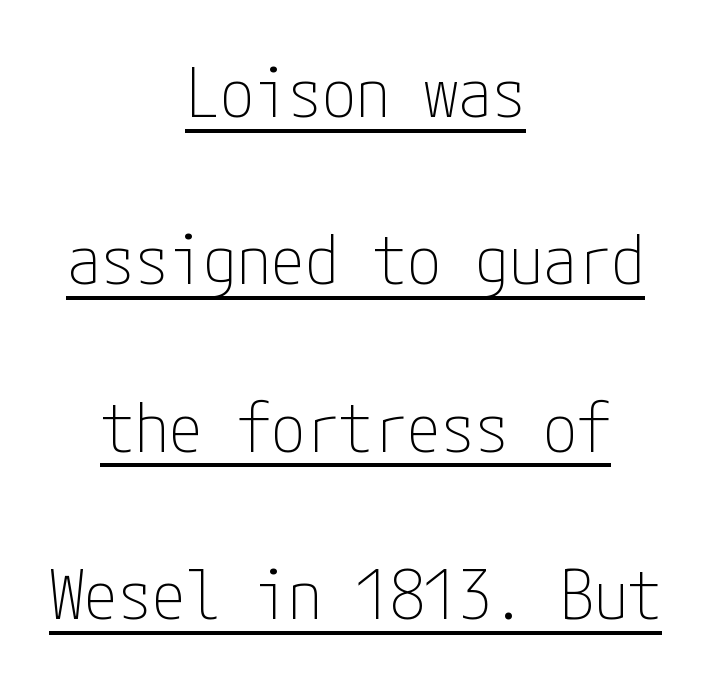
{"serif": "no", "italic": "no", "bold": "no", "weight": "thin", "width": "condensed", "stroke_contrast": "low", "x_height": "medium", "underline": "yes", "align": "center", "line_spacing": "loose", "line_spacing_ratio": 2.46, "letter_spacing": "normal", "letter_spacing_em": 0.0, "glyph_px": 68}
